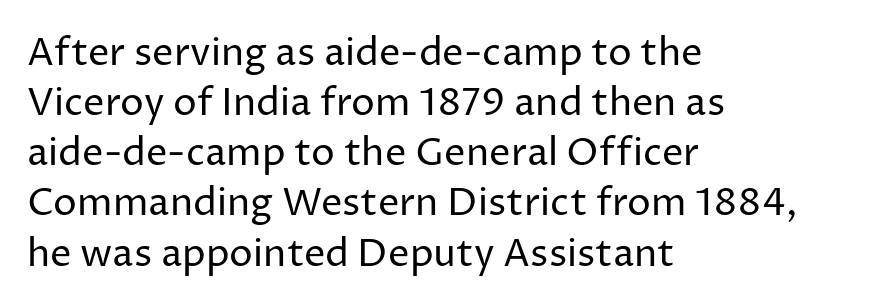
The image shows 38 px regular-weight sans-serif type, upright; set left-aligned, normal line spacing (1.32x), normal letter spacing, not underlined; low stroke contrast and a medium x-height.
